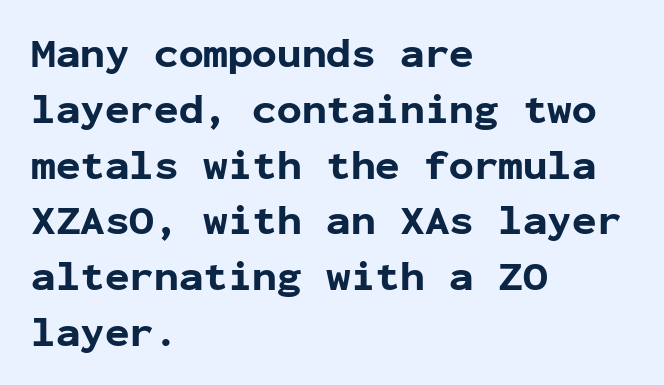
The image shows 41 px bold sans-serif type, upright, monospaced; set left-aligned, normal line spacing (1.36x), normal letter spacing, not underlined; low stroke contrast and a medium x-height.
